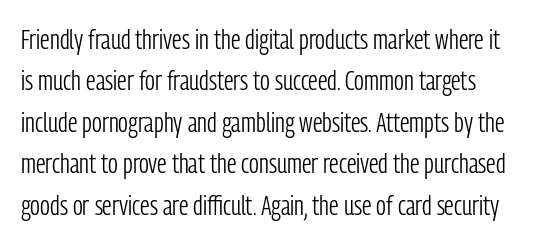
{"serif": "no", "italic": "no", "bold": "no", "weight": "light", "width": "condensed", "stroke_contrast": "low", "x_height": "medium", "monospaced": "no", "underline": "no", "line_spacing": "normal", "line_spacing_ratio": 1.48, "letter_spacing": "normal", "letter_spacing_em": 0.0, "glyph_px": 28}
